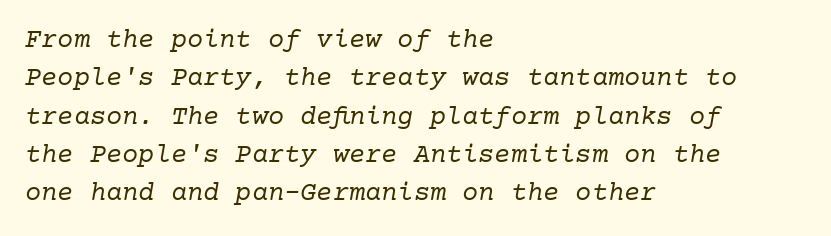
Slant detected: the letters are inclined. Vertical stems look standard width or narrower in stroke. Underlining? Definitely not there. A typesetter would call this zero additional tracking. Summary of vertical rhythm: regular, with standard interline spacing. The rendering anchors every line to the left-hand side.
